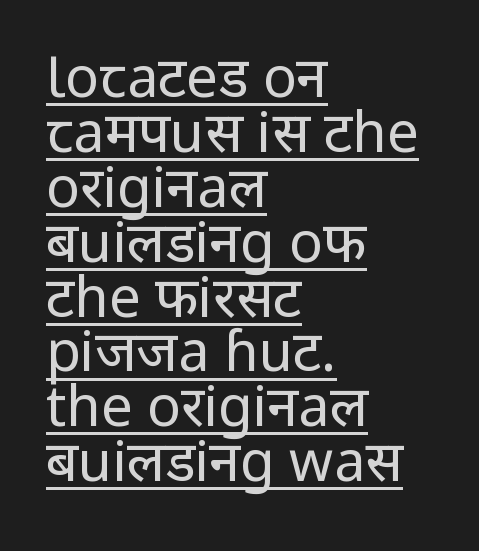
Q: Is the text bold? A: No.
Q: Is the text italic (slanted)? A: No, it is upright.
Q: Is the typeface a serif or a sans-serif typeface? A: Sans-serif.
Q: Is the text underlined? A: Yes.
Q: How is the paragraph aligned? A: Left-aligned.
Q: Is the spacing between letters normal or unusually wide? A: Normal.
Q: Is the spacing between lines tight, normal or loose? A: Tight.
Q: Width (condensed, normal, or wide)? A: Normal.
Q: Stroke contrast? A: Low.
Q: x-height? A: Medium.
Q: Monospaced? A: No.
